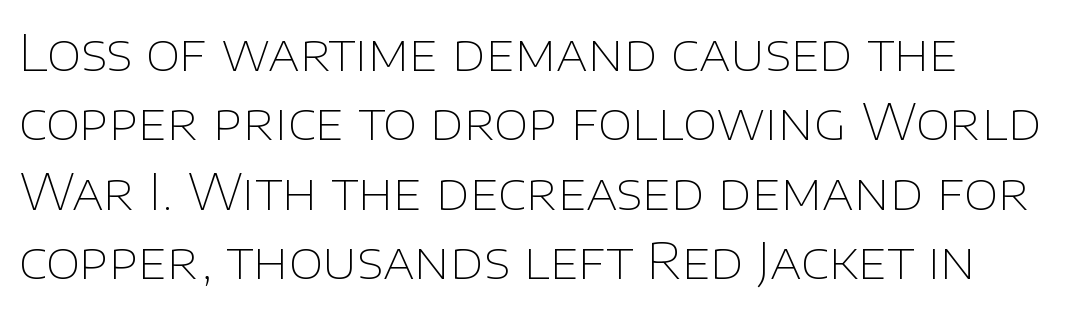
{"serif": "no", "italic": "no", "bold": "no", "weight": "thin", "width": "normal", "stroke_contrast": "low", "x_height": "large", "monospaced": "no", "underline": "no", "align": "left", "line_spacing": "normal", "line_spacing_ratio": 1.39, "letter_spacing": "normal", "letter_spacing_em": 0.0, "glyph_px": 50}
